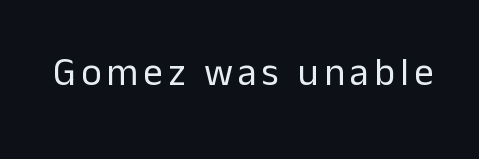
The image shows 39 px regular-weight sans-serif type, upright; set not underlined; low stroke contrast and a medium x-height.
